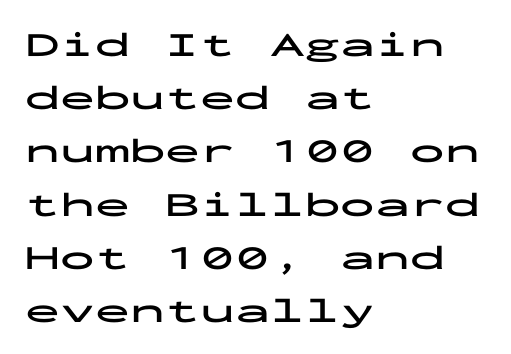
The image shows 35 px bold, wide sans-serif type, upright, monospaced; set left-aligned, normal line spacing (1.52x), normal letter spacing, not underlined; low stroke contrast and a medium x-height.
